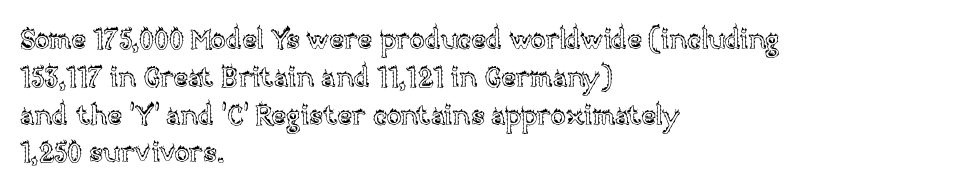
{"italic": "no", "width": "normal", "x_height": "large", "monospaced": "no", "underline": "no", "align": "left", "line_spacing": "normal", "line_spacing_ratio": 1.35, "letter_spacing": "normal", "letter_spacing_em": 0.0, "glyph_px": 28}
